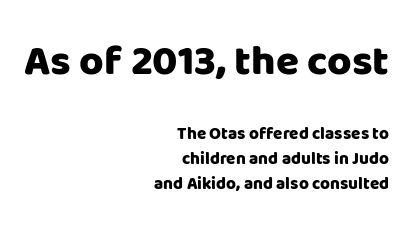
To sum up the face: it is a sans, with no serifs. Tracking value appears to be zero — textbook default spacing. Students, observe: this is what conventionally led text looks like. Quick note: not italic, upright. Of the two passages, the one on top uses the larger point size.
